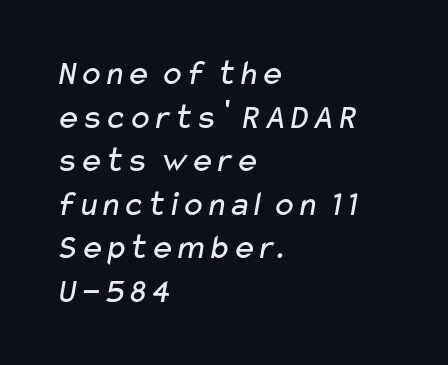
Q: Is the text bold? A: No.
Q: Is the typeface a serif or a sans-serif typeface? A: Sans-serif.
Q: Is the text underlined? A: No.
Q: How is the paragraph aligned? A: Left-aligned.
Q: Is the spacing between letters normal or unusually wide? A: Normal.
Q: Width (condensed, normal, or wide)? A: Wide.
Q: Stroke contrast? A: Low.
Q: x-height? A: Medium.
Q: Monospaced? A: No.
